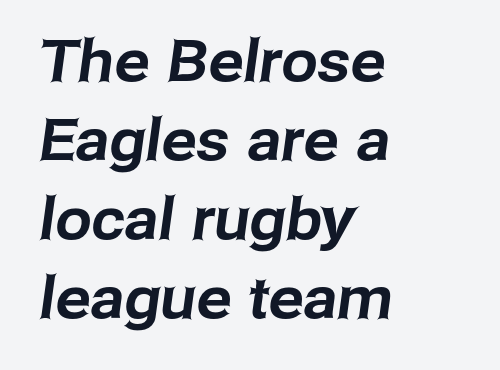
The letters carry no serifs — their stems end cleanly without finishing strokes. Decoration check: the copy has no underline. Here the designer chose a conventional face with non-uniform glyph widths. No extra tracking has been applied to these lines.
